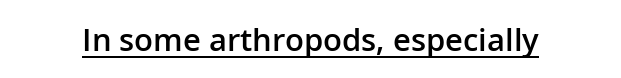
A typesetter would label this face a sans. The rendering keeps characters at their native spacing. The strokes are fattened partway — semibold, not bold. The rendered words wear a rule along their underside.
